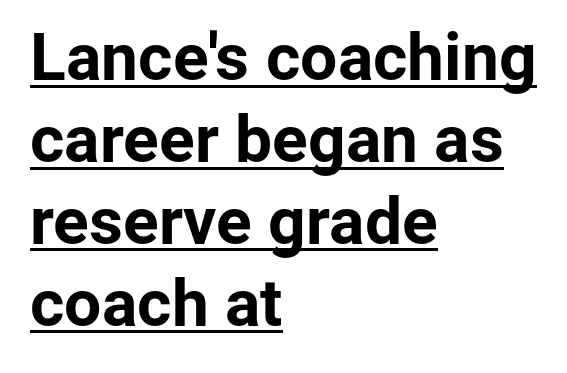
Honestly, the letter spacing is just normal — you wouldn't notice it. Caption: bold face, heavy strokes. The rendering uses natural spacing where letterforms have individual widths. The face used here appears with an underline applied. Does the lettering tilt? It doesn't — this is upright. The characters display no serif detailing; their extremities are plain.
